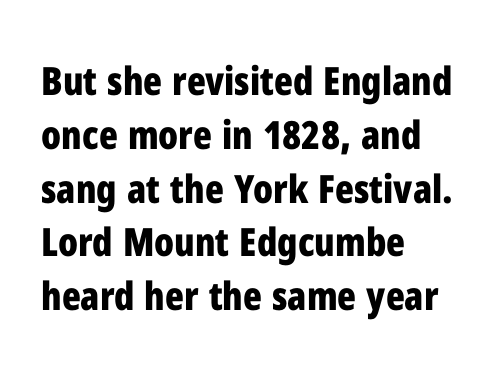
Descenders are the only things crossing below the line. The lettering stays uniformly vertical, giving the passage a roman look. The passage shown is typed in a proportional face where columns would drift. The lines are quadded left.
